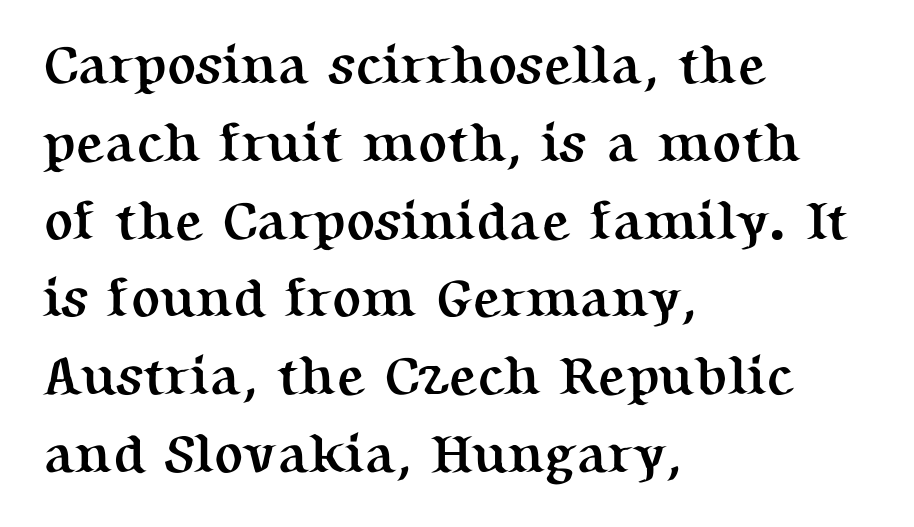
{"serif": "yes", "italic": "no", "bold": "yes", "weight": "semibold", "width": "normal", "stroke_contrast": "medium", "x_height": "medium", "monospaced": "no", "underline": "no", "align": "left", "line_spacing": "normal", "line_spacing_ratio": 1.44, "letter_spacing": "normal", "letter_spacing_em": 0.0, "glyph_px": 54}
